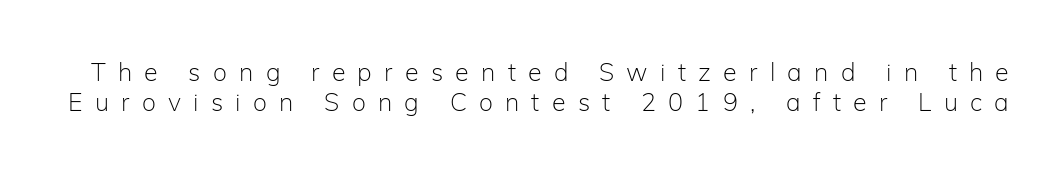
The gaps between neighbouring characters are conspicuously large. It's the straight-up-and-down kind of type. The zone under the glyphs is completely vacant. The weight tops out at a normal text grade.
